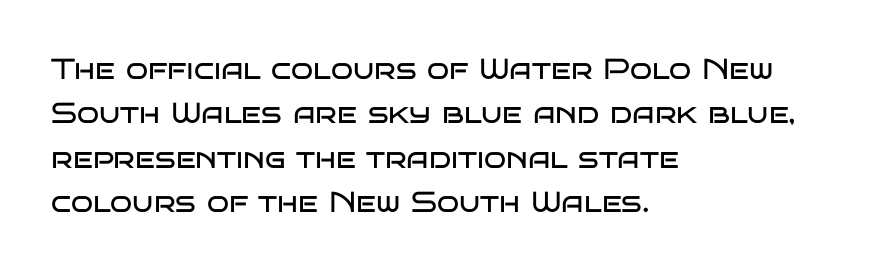
The image shows 29 px regular-weight, wide sans-serif type, upright; set left-aligned, normal line spacing (1.53x), normal letter spacing, not underlined; low stroke contrast and a large x-height.
